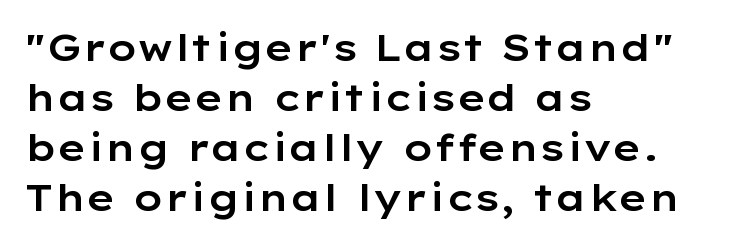
There is no visible air inserted between adjacent glyphs. Tall strokes in this sample are plumb rather than angled. This sample has the flowing, uneven cadence of proportional lettering. What kind of face is this? One without serifs — a sans.
